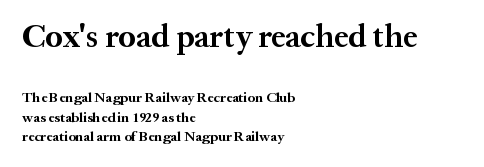
The image shows 32 px bold serif type, upright; set left-aligned, normal line spacing (1.37x), normal letter spacing, not underlined; the first (top) block is 2.29x larger; medium stroke contrast and a medium x-height.
